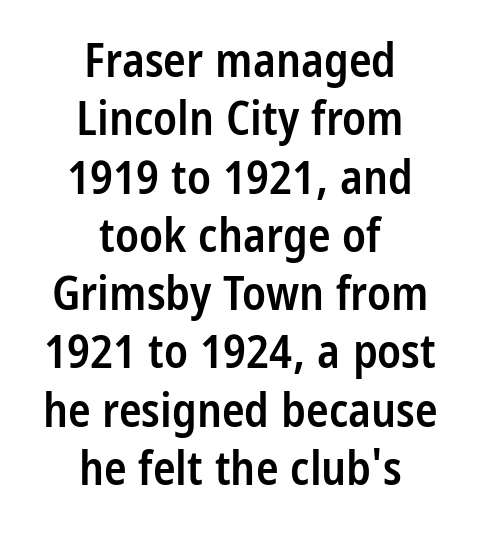
{"serif": "no", "italic": "no", "bold": "semi", "weight": "semibold", "width": "condensed", "stroke_contrast": "low", "x_height": "medium", "monospaced": "no", "underline": "no", "align": "center", "line_spacing_ratio": 1.24, "letter_spacing": "normal", "letter_spacing_em": 0.0, "glyph_px": 47}
